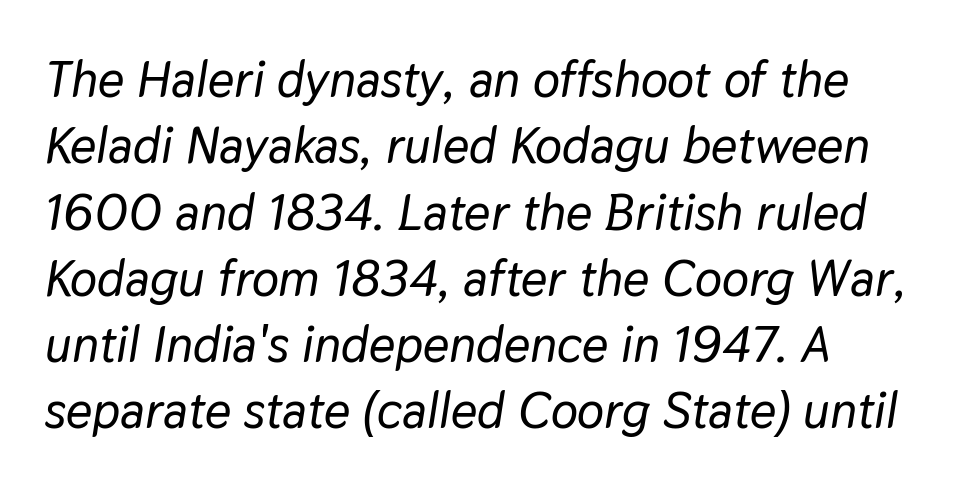
{"italic": "yes", "lean": "right", "slant_degrees": 9, "width": "normal", "stroke_contrast": "low", "x_height": "medium", "monospaced": "no", "underline": "no", "align": "left", "line_spacing": "normal", "line_spacing_ratio": 1.3, "letter_spacing": "normal", "letter_spacing_em": 0.0, "glyph_px": 51}
